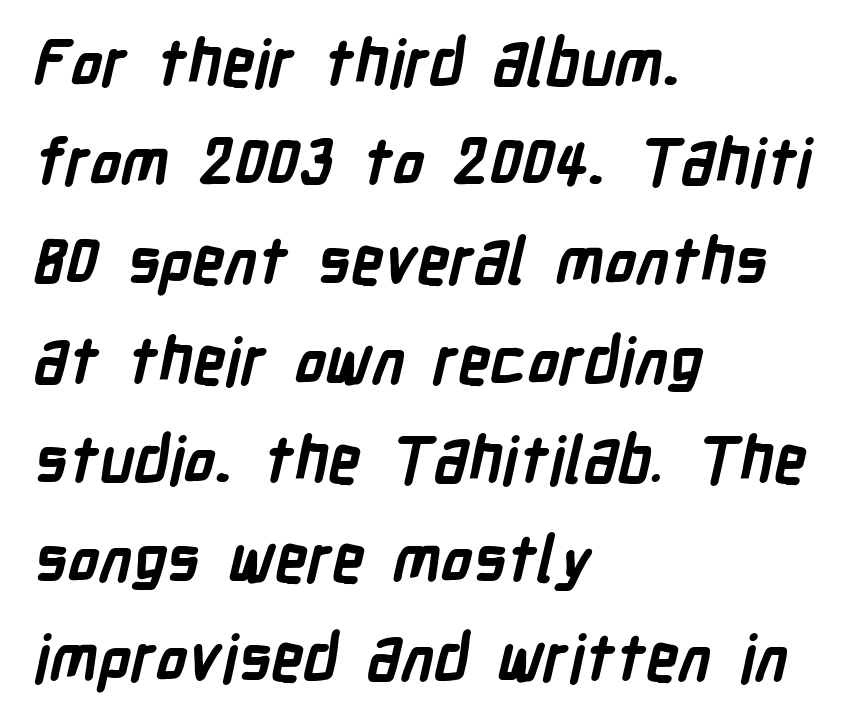
Q: Is the text bold? A: Yes.
Q: Is the typeface a serif or a sans-serif typeface? A: Sans-serif.
Q: Is the text underlined? A: No.
Q: How is the paragraph aligned? A: Left-aligned.
Q: Is the spacing between letters normal or unusually wide? A: Normal.
Q: Is the spacing between lines tight, normal or loose? A: Normal.
Q: Width (condensed, normal, or wide)? A: Condensed.
Q: Stroke contrast? A: Low.
Q: x-height? A: Medium.
Q: Monospaced? A: No.
